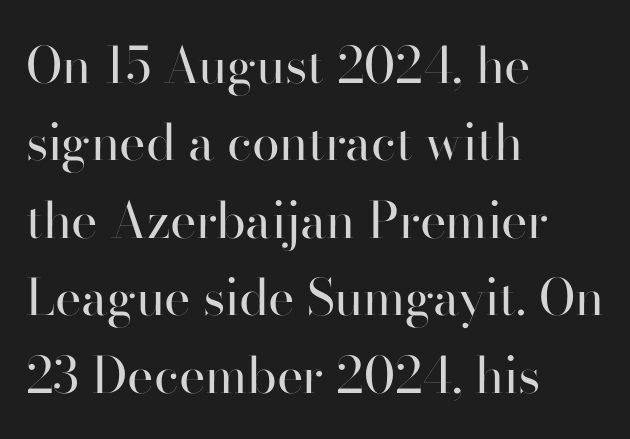
The image shows 50 px regular-weight sans-serif type, upright; set left-aligned, normal line spacing (1.55x), normal letter spacing, not underlined; high stroke contrast and a small x-height.
